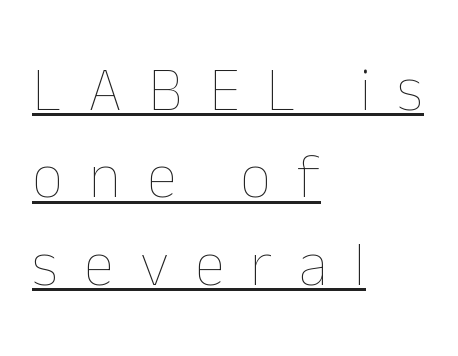
{"italic": "no", "bold": "no", "weight": "thin", "width": "normal", "stroke_contrast": "low", "x_height": "medium", "monospaced": "no", "underline": "yes", "align": "left", "line_spacing": "normal", "line_spacing_ratio": 1.41, "letter_spacing": "wide", "letter_spacing_em": 0.42, "glyph_px": 62}
